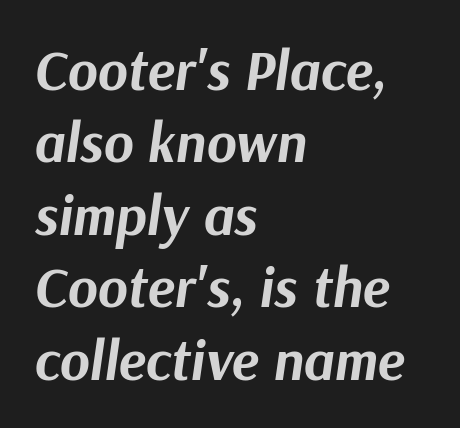
Casual observation: everything's shoved over to the left. Notice how descenders clear the ascenders below comfortably — that's standard leading. Descender tails drop into unmarked territory. The glyphs have the mass of a bold cut. The face used here has a pronounced slope to its letters.
